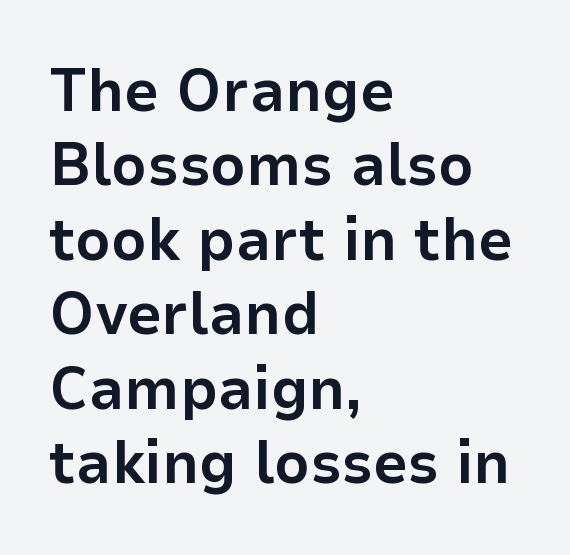
To sum up the face: it is a sans, with no serifs. Italic? Not at all — the glyphs are vertical. The letters sit at their default tracking, neither squeezed nor spread. A typesetter would call this proportional, since set widths differ per character.
